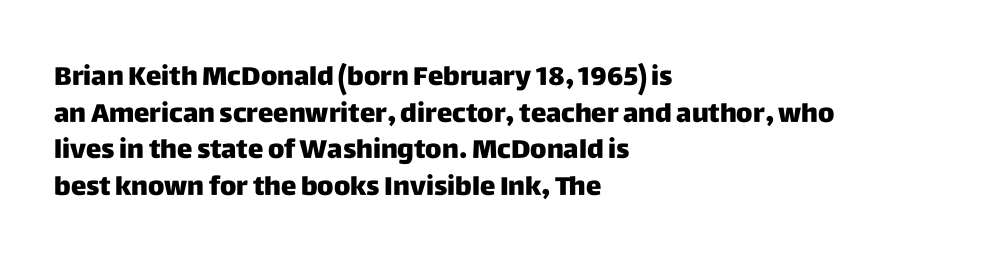
Q: Is the text bold? A: Yes.
Q: Is the text italic (slanted)? A: No, it is upright.
Q: Is the text underlined? A: No.
Q: How is the paragraph aligned? A: Left-aligned.
Q: Is the spacing between letters normal or unusually wide? A: Normal.
Q: Is the spacing between lines tight, normal or loose? A: Normal.
